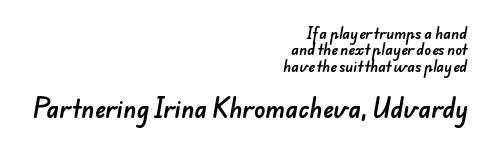
Q: Is the text underlined? A: No.
Q: How is the paragraph aligned? A: Right-aligned.
Q: Is the spacing between letters normal or unusually wide? A: Normal.
Q: Which block of text is set in a larger size, the first (top) or the second (bottom)? A: The second (bottom) one.
